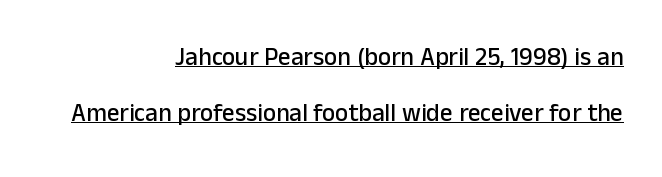
Upright lettering throughout. Each line of the rendering has a horizontal stroke beneath the glyphs. The passage shown has conventional tracking throughout. Line endings align vertically; line beginnings do not.
